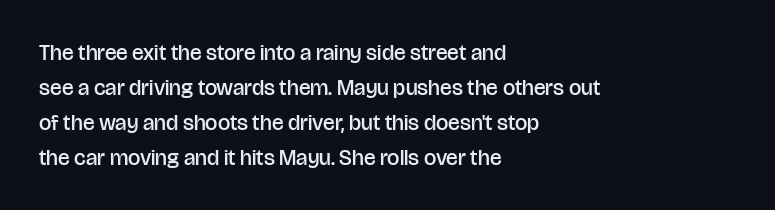
Rows of type keep a routine distance in the vertical direction. Tracking here is standard; glyphs follow each other at the usual distance. Ascenders rise straight up at ninety degrees. A fair bit of extra ink — the face is semibold, not bold.
